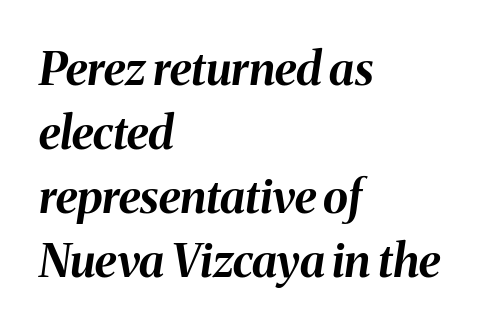
Q: Is the text bold? A: Yes.
Q: Is the text italic (slanted)? A: Yes, it leans right by about 8 degrees.
Q: Is the text underlined? A: No.
Q: How is the paragraph aligned? A: Left-aligned.
Q: Is the spacing between letters normal or unusually wide? A: Normal.
Q: Is the spacing between lines tight, normal or loose? A: Normal.
Q: Width (condensed, normal, or wide)? A: Normal.
Q: Stroke contrast? A: Medium.
Q: x-height? A: Medium.
Q: Monospaced? A: No.
